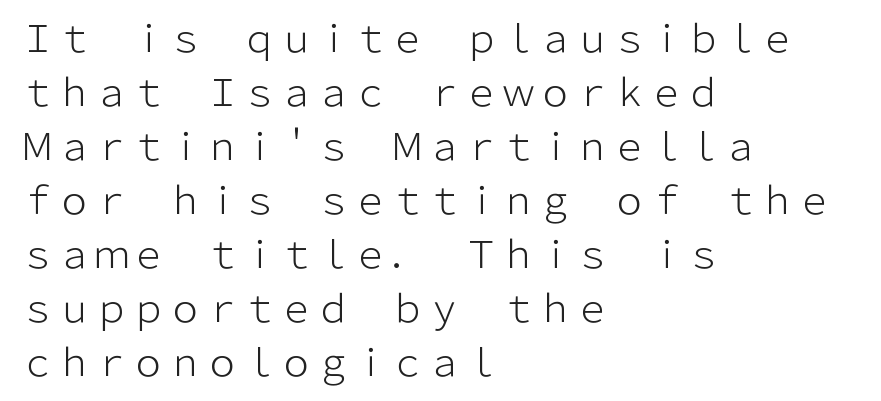
Normally led — the rows are evenly, conventionally spaced. Varying glyph widths throughout — classic text-font behaviour. The ragged edge is on the right, which tells us the setting is flush left. The characters display no serif detailing; their extremities are plain. Weight: not bold — regular or lighter. Posture: straight, roman, zero tilt.
